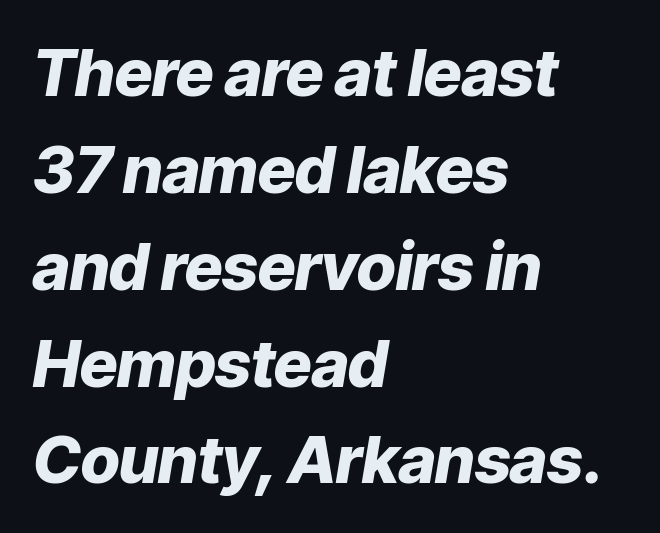
The designer left line spacing at the default. An italicized treatment has been applied to the whole sample. Typographic density is high because the face is bold. Is this a fixed-width face? No — the glyphs have proportional, varying widths. Underline: absent.
